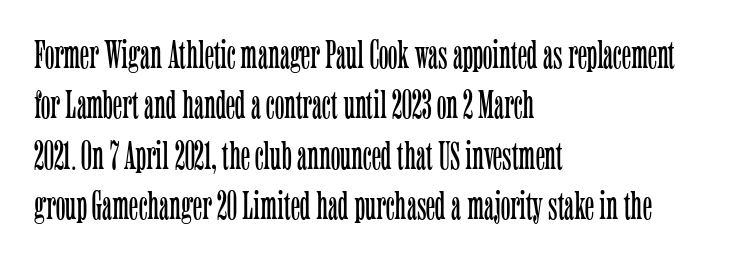
{"serif": "yes", "italic": "no", "bold": "no", "weight": "light", "width": "condensed", "stroke_contrast": "low", "x_height": "medium", "monospaced": "no", "underline": "no", "align": "left", "line_spacing": "normal", "line_spacing_ratio": 1.26, "letter_spacing": "normal", "letter_spacing_em": 0.0, "glyph_px": 40}
